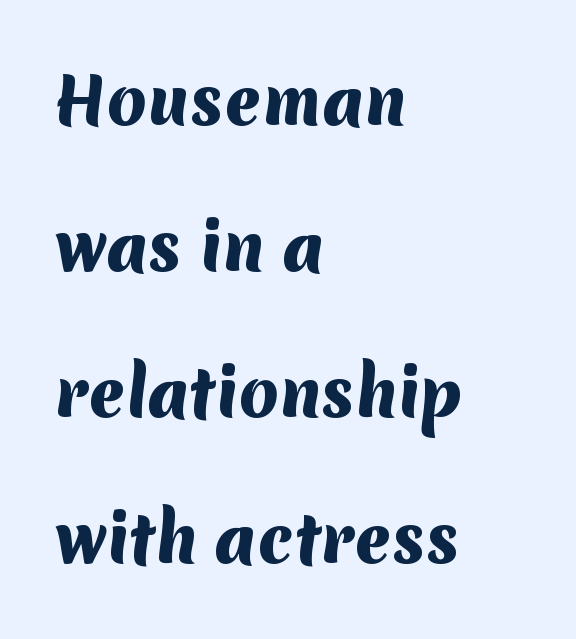
Q: Is the text bold? A: Yes.
Q: Is the typeface a serif or a sans-serif typeface? A: Sans-serif.
Q: Is the text underlined? A: No.
Q: How is the paragraph aligned? A: Left-aligned.
Q: Is the spacing between letters normal or unusually wide? A: Normal.
Q: Is the spacing between lines tight, normal or loose? A: Loose.
Q: Width (condensed, normal, or wide)? A: Normal.
Q: Stroke contrast? A: Medium.
Q: x-height? A: Medium.
Q: Monospaced? A: No.
